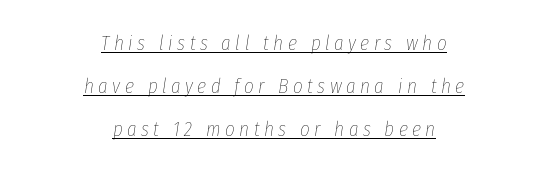
{"italic": "yes", "lean": "right", "slant_degrees": 8, "bold": "no", "underline": "yes", "align": "center", "line_spacing": "loose", "line_spacing_ratio": 2.05, "letter_spacing": "wide", "letter_spacing_em": 0.21, "glyph_px": 21}
